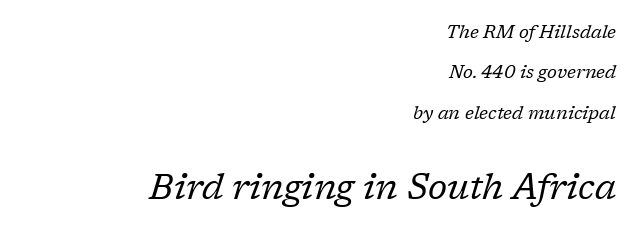
The image shows 35 px regular-weight serif type, italic (leaning right); set right-aligned, loose line spacing (2.24x), normal letter spacing, not underlined; the second (bottom) block is 1.94x larger; low stroke contrast and a medium x-height.
